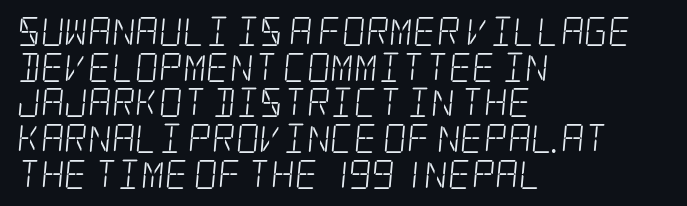
The image shows 29 px light, condensed serif type; set left-aligned, line spacing 1.23x, normal letter spacing, not underlined; low stroke contrast and a large x-height.
